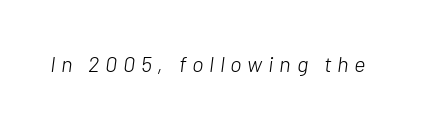
Q: Is the text bold? A: No.
Q: Is the text italic (slanted)? A: Yes, it leans right by about 7 degrees.
Q: Is the text underlined? A: No.
Q: Is the spacing between letters normal or unusually wide? A: Unusually wide.
